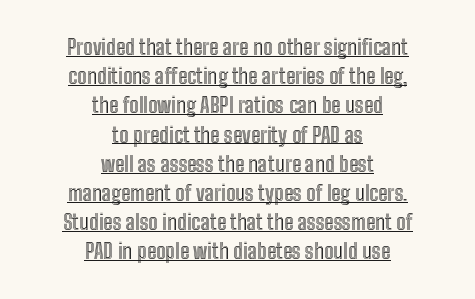
The image shows 21 px text type, upright; set centered, normal line spacing (1.39x), normal letter spacing, underlined.
